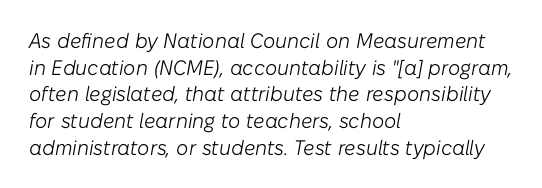
Q: Is the text bold? A: No.
Q: Is the text italic (slanted)? A: Yes, it leans right by about 10 degrees.
Q: Is the text underlined? A: No.
Q: How is the paragraph aligned? A: Left-aligned.
Q: Is the spacing between letters normal or unusually wide? A: Normal.
Q: Is the spacing between lines tight, normal or loose? A: Normal.
